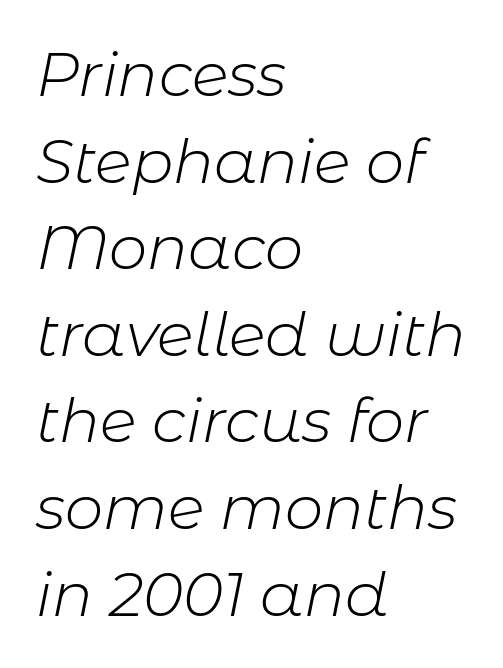
Q: Is the text bold? A: No.
Q: Is the text italic (slanted)? A: Yes, it leans right by about 11 degrees.
Q: Is the text underlined? A: No.
Q: How is the paragraph aligned? A: Left-aligned.
Q: Is the spacing between letters normal or unusually wide? A: Normal.
Q: Is the spacing between lines tight, normal or loose? A: Normal.
Q: Width (condensed, normal, or wide)? A: Normal.
Q: Stroke contrast? A: Low.
Q: x-height? A: Medium.
Q: Monospaced? A: No.
